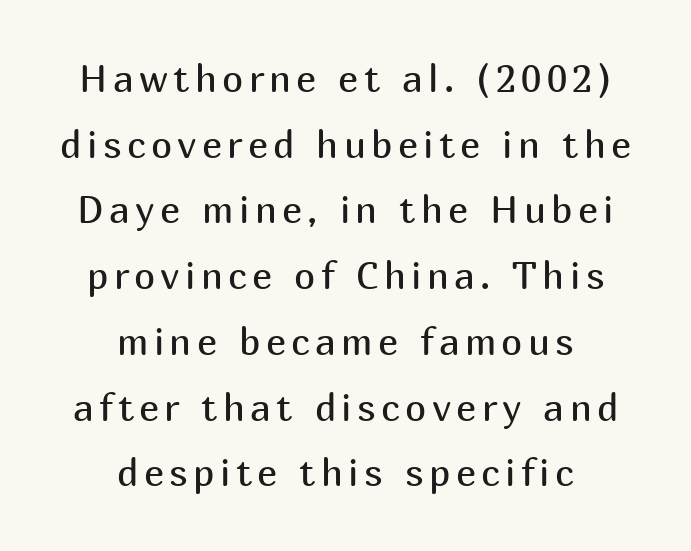
Q: Is the text bold? A: No.
Q: Is the text italic (slanted)? A: No, it is upright.
Q: Is the typeface a serif or a sans-serif typeface? A: Sans-serif.
Q: Is the text underlined? A: No.
Q: How is the paragraph aligned? A: Centered.
Q: Width (condensed, normal, or wide)? A: Normal.
Q: Stroke contrast? A: Medium.
Q: x-height? A: Medium.
Q: Monospaced? A: No.
